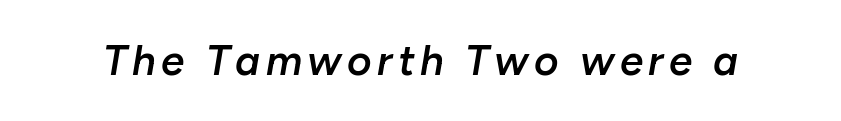
{"italic": "yes", "lean": "right", "slant_degrees": 10, "bold": "semi", "weight": "semibold", "width": "normal", "stroke_contrast": "low", "x_height": "medium", "monospaced": "no", "underline": "no", "glyph_px": 42}
